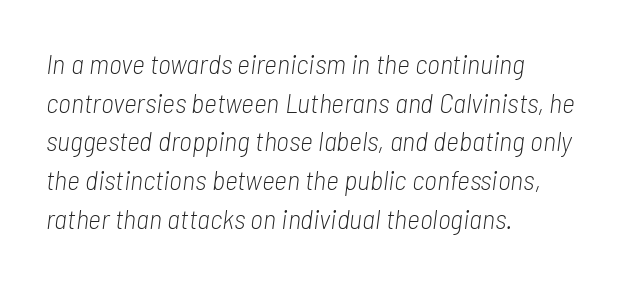
The image shows 28 px light, condensed type, italic (leaning right); set left-aligned, normal line spacing (1.38x), normal letter spacing, not underlined; low stroke contrast and a medium x-height.
